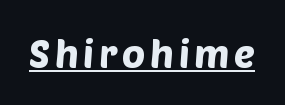
The image shows 39 px sans-serif type; set underlined; low stroke contrast and a large x-height.
